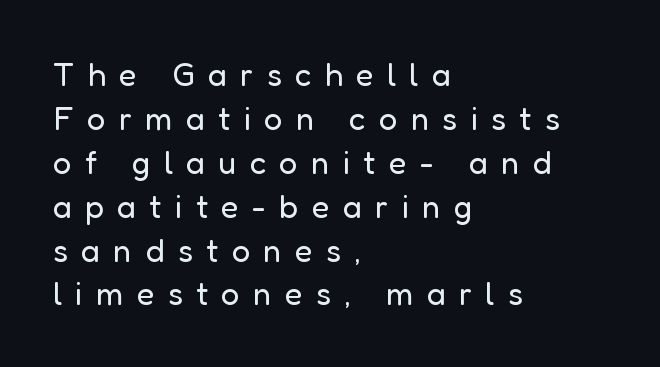
{"serif": "no", "italic": "no", "bold": "no", "weight": "regular", "width": "normal", "stroke_contrast": "low", "x_height": "medium", "monospaced": "no", "underline": "no", "align": "left", "line_spacing": "normal", "line_spacing_ratio": 1.33, "letter_spacing": "wide", "letter_spacing_em": 0.4, "glyph_px": 33}
